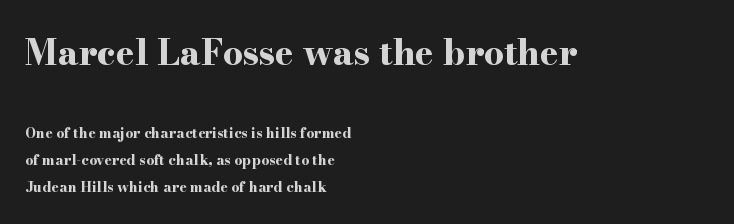
The image shows 35 px bold, wide serif type, upright; set left-aligned, loose line spacing (1.96x), normal letter spacing, not underlined; the first (top) block is 2.5x larger; high stroke contrast and a small x-height.
